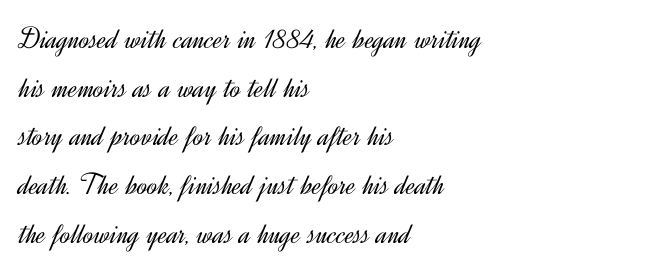
Vertical spacing — default. These lines stack with their left ends in a neat column. No word sits above an underline. The tracking reads as untouched default to a designer's eye.
